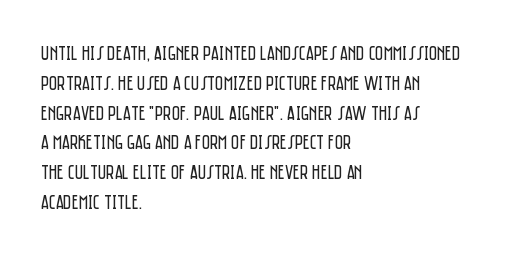
The image shows 20 px text type, upright; set left-aligned, normal line spacing (1.49x), normal letter spacing, not underlined.
